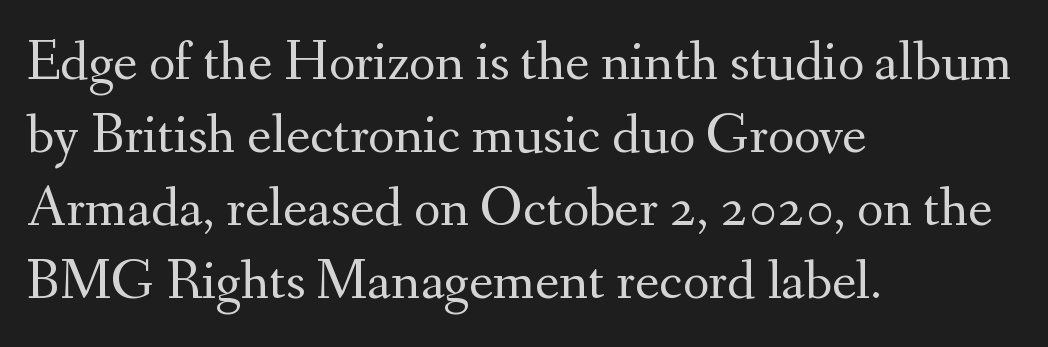
{"serif": "yes", "italic": "no", "bold": "no", "weight": "regular", "width": "normal", "stroke_contrast": "medium", "x_height": "small", "monospaced": "no", "underline": "no", "align": "left", "line_spacing": "normal", "line_spacing_ratio": 1.28, "letter_spacing": "normal", "letter_spacing_em": 0.0, "glyph_px": 57}
